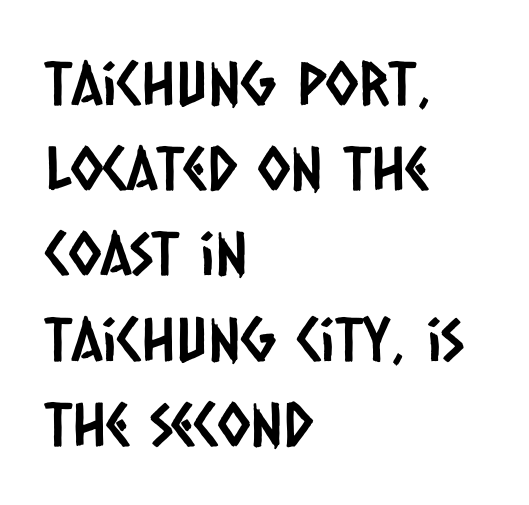
The text was rendered using a sans face with plain stroke endings. Interline gaps are of average width in this sample. Proportional: the letters do not fall into vertical columns. Students, note that the glyphs here touch the page at normal intervals. The text block is weighted toward the left margin, trailing off unevenly rightward.
